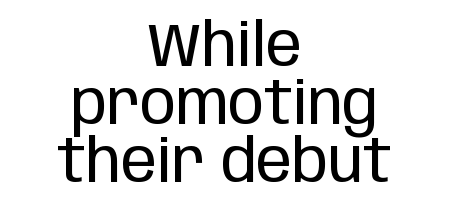
Q: Is the text bold? A: No.
Q: Is the text italic (slanted)? A: No, it is upright.
Q: Is the typeface a serif or a sans-serif typeface? A: Sans-serif.
Q: Is the text underlined? A: No.
Q: How is the paragraph aligned? A: Centered.
Q: Is the spacing between letters normal or unusually wide? A: Normal.
Q: Is the spacing between lines tight, normal or loose? A: Tight.
Q: Width (condensed, normal, or wide)? A: Condensed.
Q: Stroke contrast? A: Low.
Q: x-height? A: Large.
Q: Monospaced? A: No.
